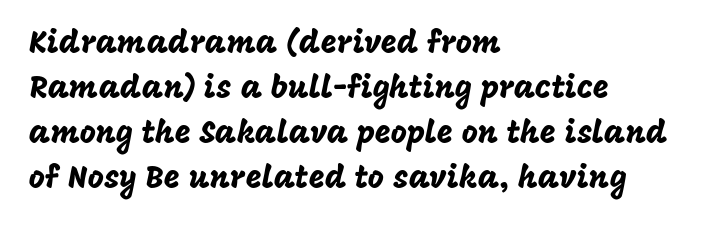
Q: Is the text italic (slanted)? A: Yes.
Q: Is the typeface a serif or a sans-serif typeface? A: Sans-serif.
Q: Is the text underlined? A: No.
Q: How is the paragraph aligned? A: Left-aligned.
Q: Is the spacing between letters normal or unusually wide? A: Normal.
Q: Is the spacing between lines tight, normal or loose? A: Normal.
Q: Width (condensed, normal, or wide)? A: Normal.
Q: Stroke contrast? A: Low.
Q: x-height? A: Large.
Q: Monospaced? A: No.
